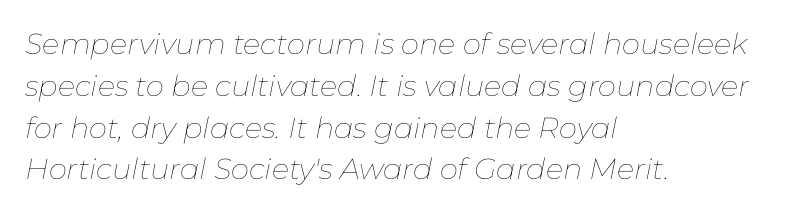
Each row of text sits above clean, open space. No extra ink here — the face is not bold. The rendering uses natural spacing where letterforms have individual widths. This block has exactly the height ordinary leading produces. This is oblique type, the kind used for emphasis or titles.
